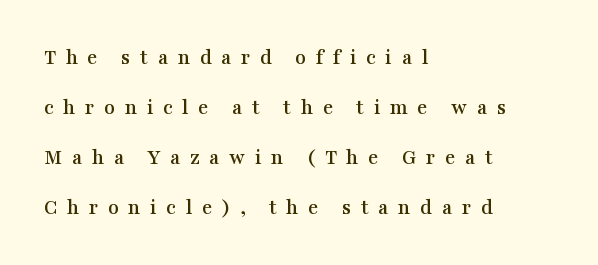
{"italic": "no", "underline": "no", "align": "left", "line_spacing": "loose", "line_spacing_ratio": 2.27, "letter_spacing": "wide", "letter_spacing_em": 0.43, "glyph_px": 22}
